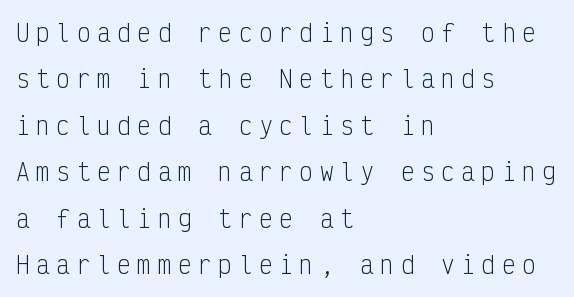
{"italic": "no", "bold": "no", "underline": "no", "align": "left", "line_spacing": "loose", "line_spacing_ratio": 2.02, "letter_spacing": "wide", "letter_spacing_em": 0.28, "glyph_px": 23}
